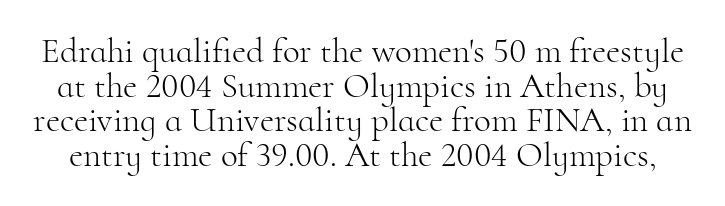
{"serif": "yes", "italic": "no", "bold": "no", "weight": "light", "width": "normal", "stroke_contrast": "high", "x_height": "small", "monospaced": "no", "underline": "no", "line_spacing": "tight", "line_spacing_ratio": 0.99, "letter_spacing": "normal", "letter_spacing_em": 0.0, "glyph_px": 35}
